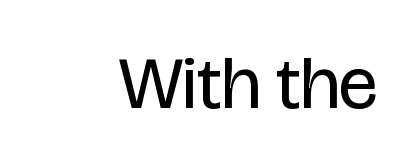
The image shows 74 px regular-weight, condensed sans-serif type, upright; set normal letter spacing, not underlined; low stroke contrast and a large x-height.
